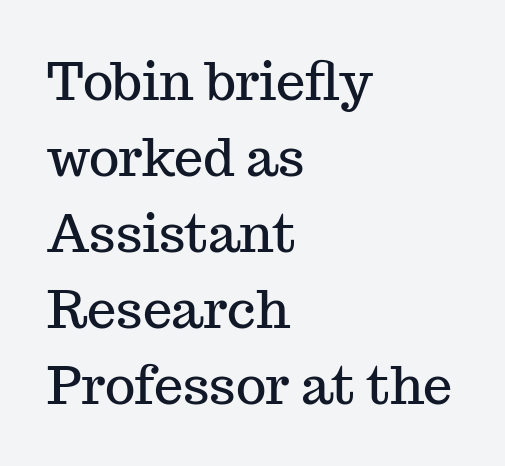
The image shows 52 px serif type, upright; set left-aligned, normal line spacing (1.46x), normal letter spacing, not underlined; medium stroke contrast and a medium x-height.
